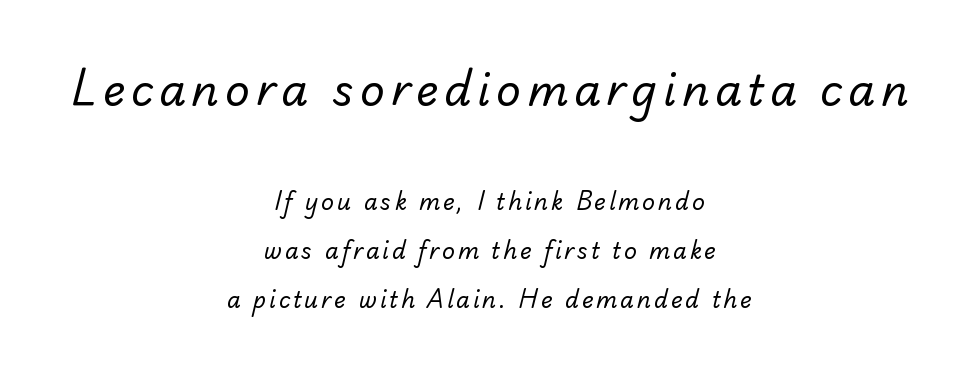
{"serif": "no", "bold": "no", "weight": "regular", "width": "normal", "stroke_contrast": "low", "x_height": "small", "monospaced": "no", "underline": "no", "align": "center", "line_spacing": "loose", "line_spacing_ratio": 2.24, "larger_block": "first", "size_ratio": 1.95, "glyph_px": 43}
